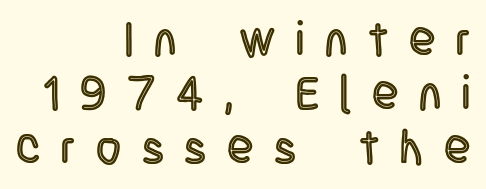
{"italic": "no", "width": "condensed", "x_height": "large", "monospaced": "no", "underline": "no", "align": "right", "line_spacing": "tight", "line_spacing_ratio": 1.12, "letter_spacing": "wide", "letter_spacing_em": 0.43, "glyph_px": 48}
